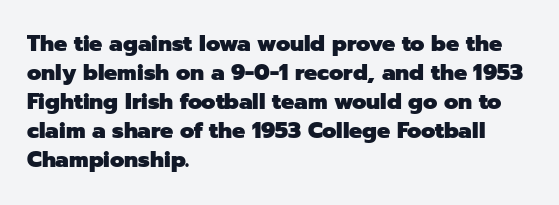
Q: Is the text bold? A: Yes.
Q: Is the text italic (slanted)? A: No, it is upright.
Q: Is the text underlined? A: No.
Q: How is the paragraph aligned? A: Left-aligned.
Q: Is the spacing between letters normal or unusually wide? A: Normal.
Q: Is the spacing between lines tight, normal or loose? A: Normal.
